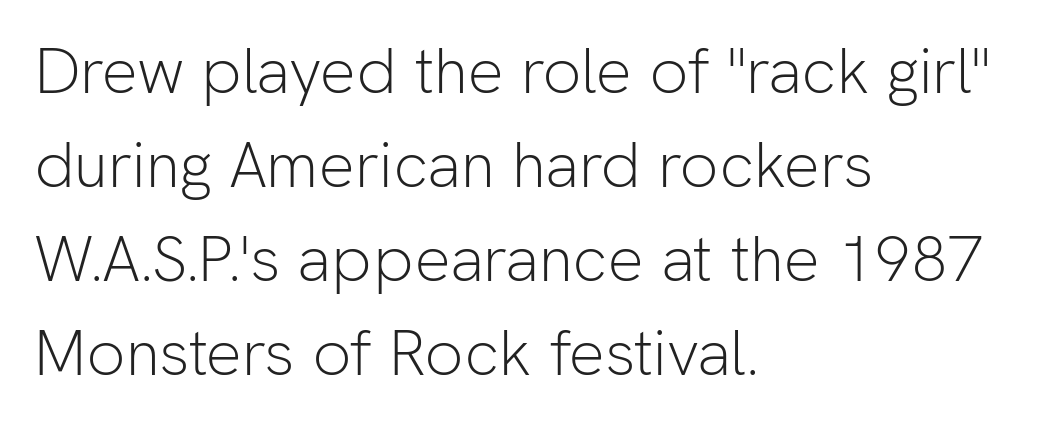
The image shows 64 px light sans-serif type, upright; set left-aligned, normal line spacing (1.47x), normal letter spacing, not underlined; low stroke contrast and a medium x-height.
